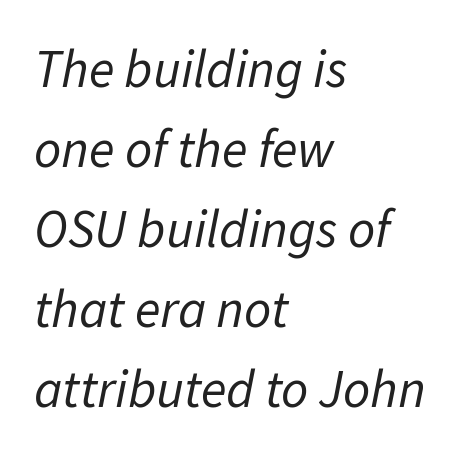
Q: Is the text bold? A: No.
Q: Is the text italic (slanted)? A: Yes, it leans right by about 11 degrees.
Q: Is the text underlined? A: No.
Q: How is the paragraph aligned? A: Left-aligned.
Q: Is the spacing between letters normal or unusually wide? A: Normal.
Q: Is the spacing between lines tight, normal or loose? A: Normal.
Q: Width (condensed, normal, or wide)? A: Normal.
Q: Stroke contrast? A: Low.
Q: x-height? A: Medium.
Q: Monospaced? A: No.
